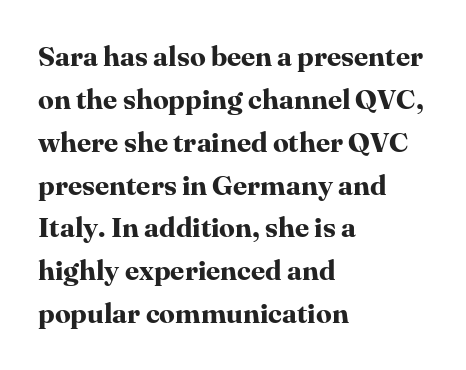
The image shows 28 px bold serif type, upright; set left-aligned, normal line spacing (1.53x), normal letter spacing, not underlined; high stroke contrast and a medium x-height.
